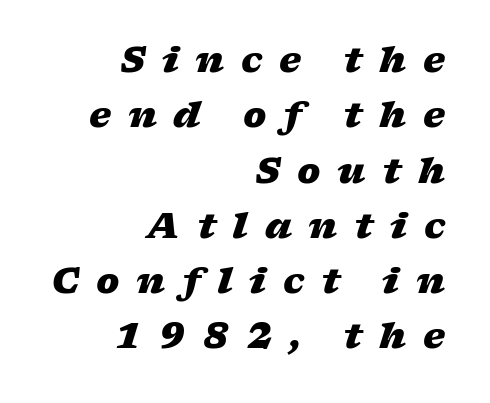
{"italic": "yes", "lean": "right", "slant_degrees": 17, "bold": "yes", "weight": "heavy", "width": "wide", "stroke_contrast": "low", "x_height": "medium", "monospaced": "no", "underline": "no", "align": "right", "line_spacing": "normal", "line_spacing_ratio": 1.58, "letter_spacing": "wide", "letter_spacing_em": 0.48, "glyph_px": 35}
